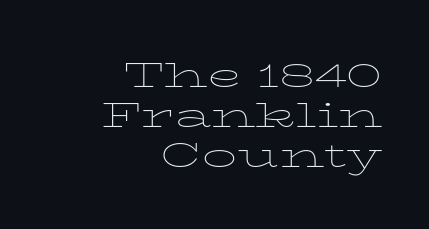
The image shows 35 px thin, wide serif type, upright; set right-aligned, tight line spacing (1.14x), normal letter spacing, not underlined; low stroke contrast and a medium x-height.
